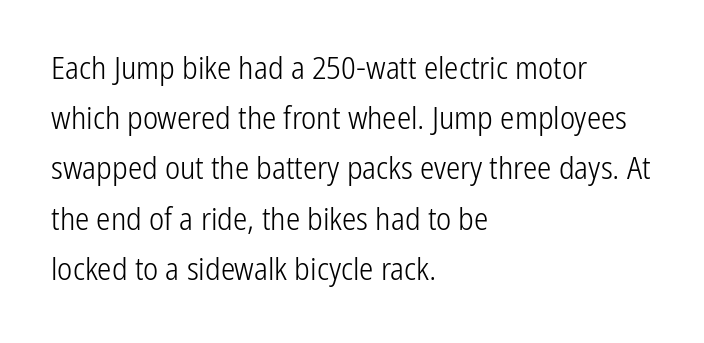
The image shows 32 px light, condensed sans-serif type, upright; set left-aligned, normal line spacing (1.57x), normal letter spacing, not underlined; low stroke contrast and a medium x-height.
